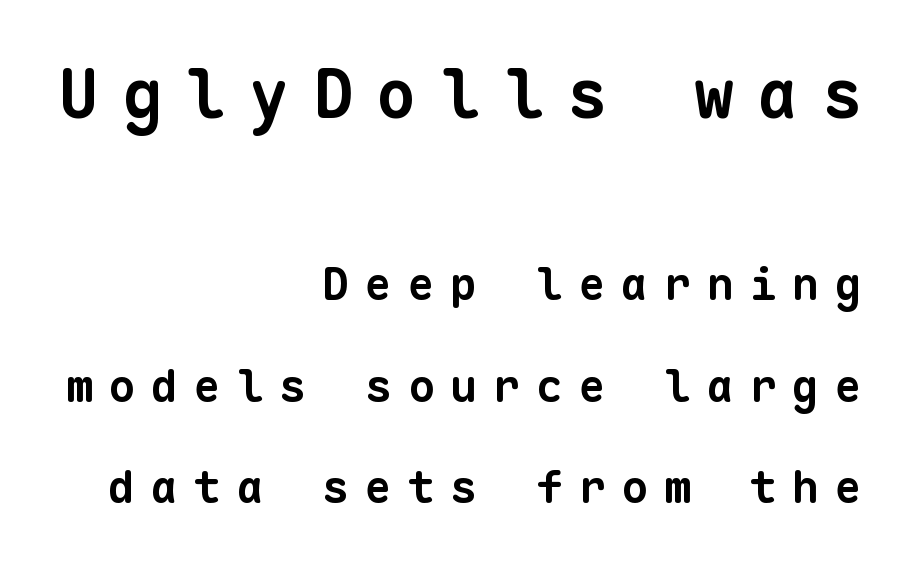
The image shows 67 px bold sans-serif type, monospaced; set right-aligned, loose line spacing (2.26x), unusually wide letter spacing (+0.35 em), not underlined; the first (top) block is 1.49x larger; low stroke contrast and a medium x-height.
